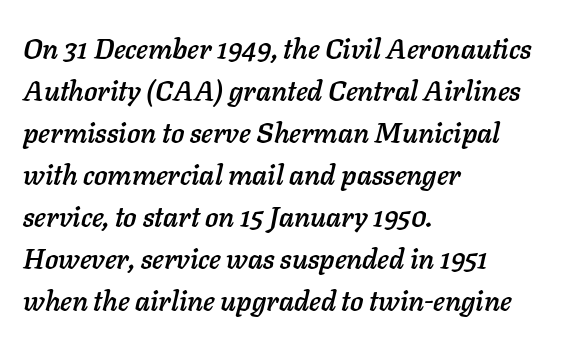
The image shows 28 px text type, italic (leaning right); set left-aligned, normal line spacing (1.5x), normal letter spacing, not underlined; low stroke contrast and a medium x-height.
